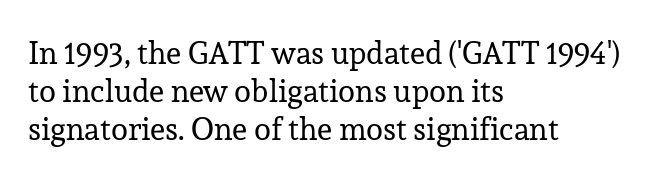
The image shows 31 px regular-weight serif type, upright; set left-aligned, line spacing 1.23x, normal letter spacing, not underlined; low stroke contrast and a medium x-height.
